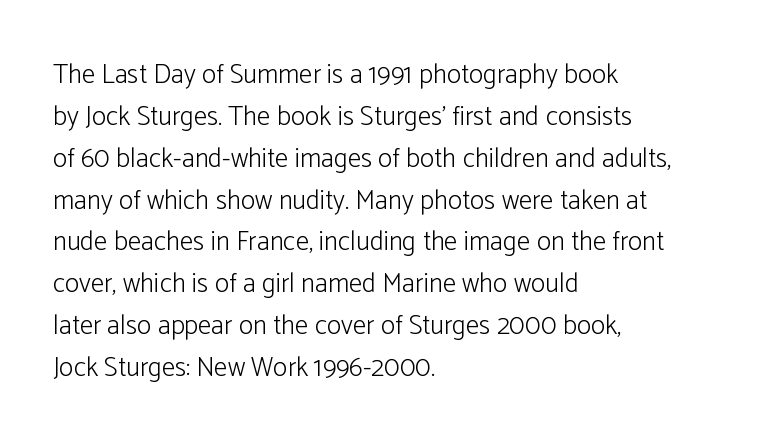
{"italic": "no", "bold": "no", "underline": "no", "align": "left", "line_spacing": "normal", "line_spacing_ratio": 1.55, "letter_spacing": "normal", "letter_spacing_em": 0.0, "glyph_px": 27}
